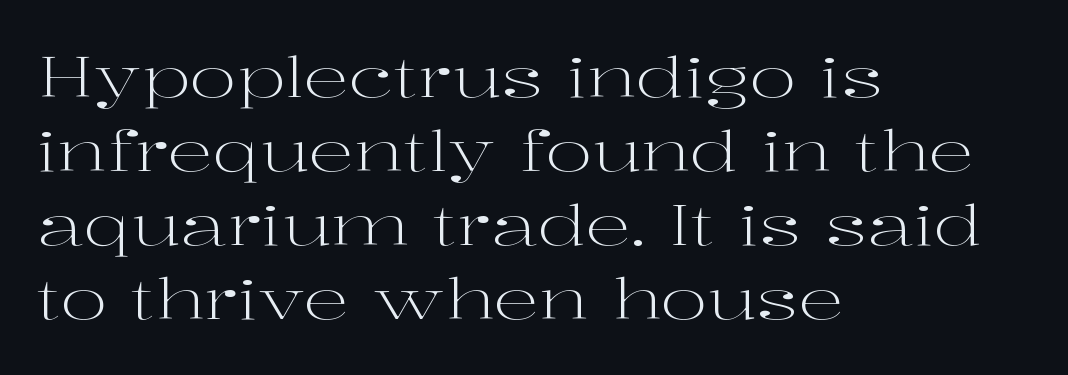
Q: Is the text bold? A: No.
Q: Is the text italic (slanted)? A: No, it is upright.
Q: Is the typeface a serif or a sans-serif typeface? A: Serif.
Q: Is the text underlined? A: No.
Q: How is the paragraph aligned? A: Left-aligned.
Q: Is the spacing between letters normal or unusually wide? A: Normal.
Q: Is the spacing between lines tight, normal or loose? A: Normal.
Q: Width (condensed, normal, or wide)? A: Wide.
Q: Stroke contrast? A: High.
Q: x-height? A: Medium.
Q: Monospaced? A: No.
